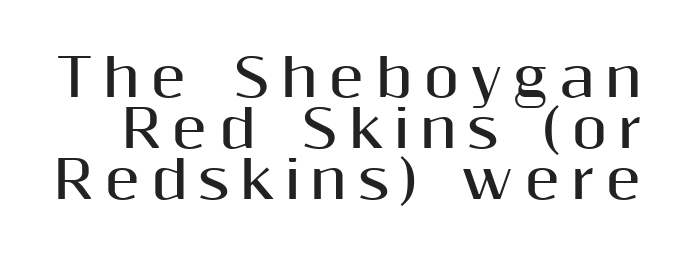
{"serif": "no", "italic": "no", "bold": "yes", "weight": "bold", "width": "normal", "stroke_contrast": "medium", "x_height": "medium", "monospaced": "no", "underline": "no", "line_spacing": "tight", "line_spacing_ratio": 0.98, "letter_spacing": "wide", "letter_spacing_em": 0.2, "glyph_px": 52}
